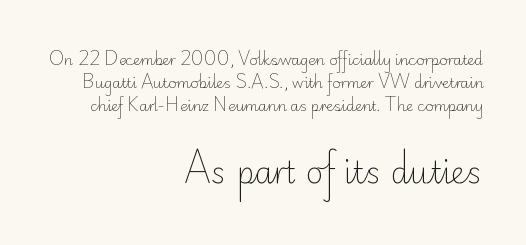
{"serif": "no", "italic": "no", "bold": "no", "weight": "light", "width": "normal", "stroke_contrast": "low", "x_height": "small", "monospaced": "no", "underline": "no", "align": "right", "line_spacing": "normal", "line_spacing_ratio": 1.64, "letter_spacing": "normal", "letter_spacing_em": 0.0, "larger_block": "second", "size_ratio": 2.14, "glyph_px": 30}
